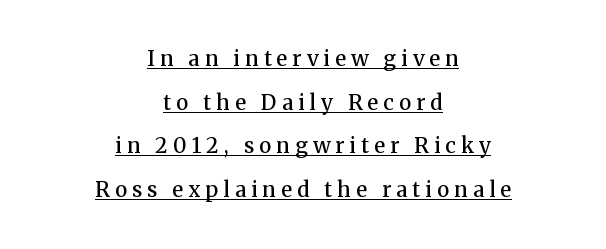
Q: Is the text bold? A: Semi-bold.
Q: Is the text italic (slanted)? A: No, it is upright.
Q: Is the text underlined? A: Yes.
Q: How is the paragraph aligned? A: Centered.
Q: Is the spacing between letters normal or unusually wide? A: Unusually wide.
Q: Is the spacing between lines tight, normal or loose? A: Loose.
